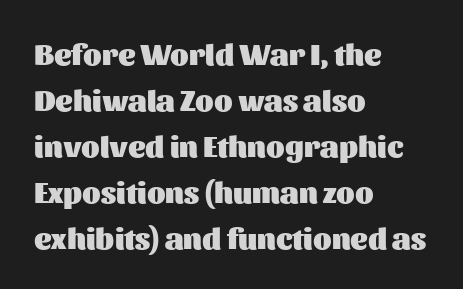
Students, this is bold: see how much ink each stroke carries. Honestly, the letter spacing is just normal — you wouldn't notice it. The passage shown is not underscored anywhere. This sample is left-justified, so line endings fall wherever the words run out. Unlike a traditional serif, this face leaves its strokes unadorned. This block has exactly the height ordinary leading produces.
